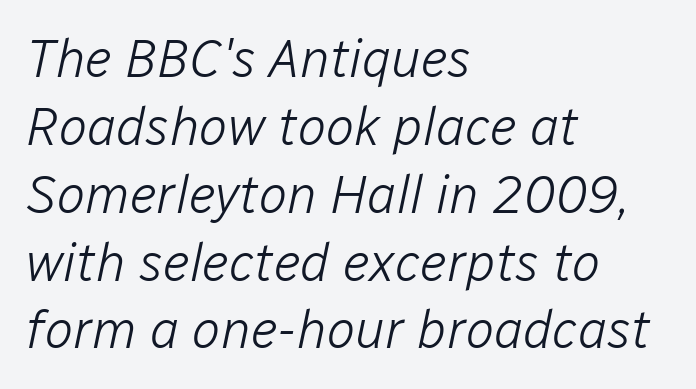
Q: Is the text bold? A: No.
Q: Is the text italic (slanted)? A: Yes, it leans right by about 12 degrees.
Q: Is the text underlined? A: No.
Q: How is the paragraph aligned? A: Left-aligned.
Q: Is the spacing between letters normal or unusually wide? A: Normal.
Q: Is the spacing between lines tight, normal or loose? A: Normal.
Q: Width (condensed, normal, or wide)? A: Normal.
Q: Stroke contrast? A: Low.
Q: x-height? A: Medium.
Q: Monospaced? A: No.
